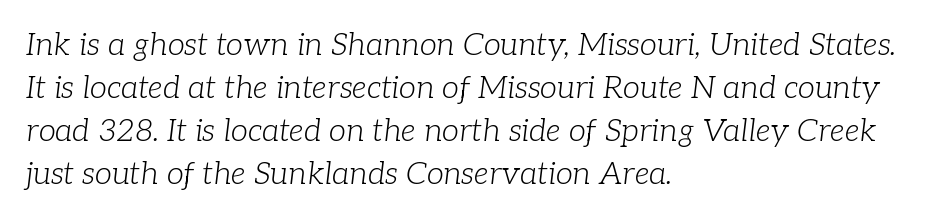
Q: Is the text bold? A: No.
Q: Is the text italic (slanted)? A: Yes, it leans right by about 7 degrees.
Q: Is the typeface a serif or a sans-serif typeface? A: Serif.
Q: Is the text underlined? A: No.
Q: How is the paragraph aligned? A: Left-aligned.
Q: Is the spacing between letters normal or unusually wide? A: Normal.
Q: Is the spacing between lines tight, normal or loose? A: Normal.
Q: Width (condensed, normal, or wide)? A: Normal.
Q: Stroke contrast? A: Low.
Q: x-height? A: Medium.
Q: Monospaced? A: No.
